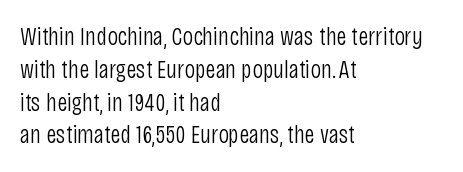
{"italic": "no", "bold": "no", "underline": "no", "align": "left", "line_spacing": "normal", "line_spacing_ratio": 1.26, "letter_spacing": "normal", "letter_spacing_em": 0.0, "glyph_px": 26}
